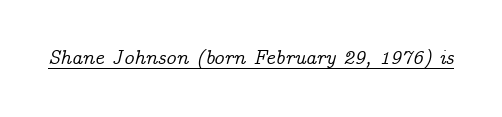
Every character sits at an angle, as italics do. These characters rest on top of a visible drawn line. Between one letter and the next there's only the usual sliver of space.
